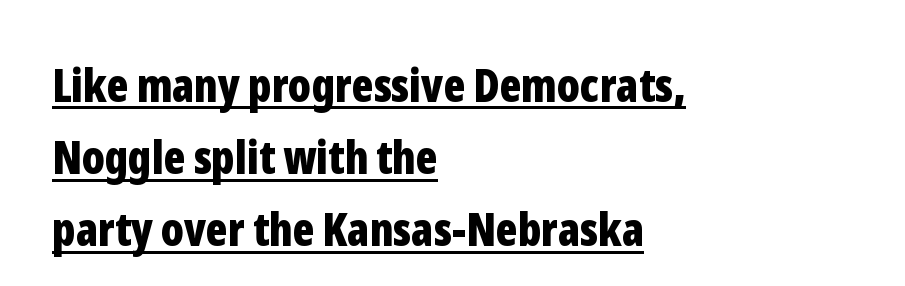
Q: Is the text bold? A: Yes.
Q: Is the text italic (slanted)? A: No, it is upright.
Q: Is the typeface a serif or a sans-serif typeface? A: Sans-serif.
Q: Is the text underlined? A: Yes.
Q: How is the paragraph aligned? A: Left-aligned.
Q: Is the spacing between letters normal or unusually wide? A: Normal.
Q: Is the spacing between lines tight, normal or loose? A: Normal.
Q: Width (condensed, normal, or wide)? A: Condensed.
Q: Stroke contrast? A: Low.
Q: x-height? A: Medium.
Q: Monospaced? A: No.
